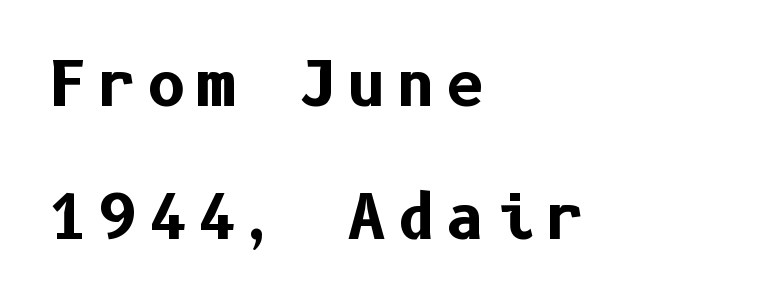
{"serif": "no", "italic": "no", "bold": "yes", "weight": "bold", "width": "normal", "stroke_contrast": "low", "x_height": "medium", "underline": "no", "align": "left", "line_spacing": "loose", "line_spacing_ratio": 2.21, "glyph_px": 60}
